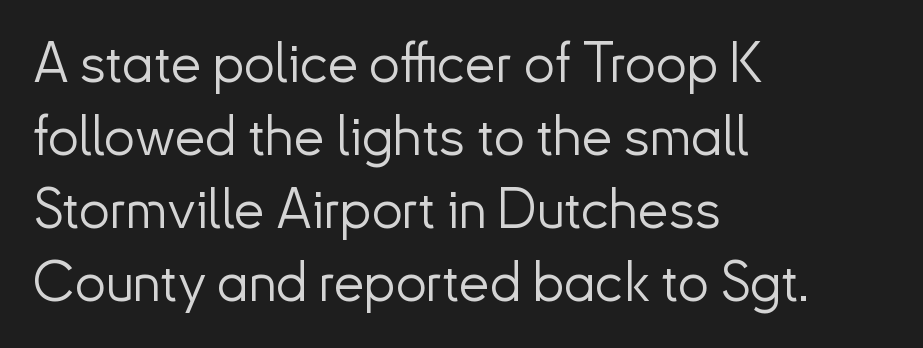
Honestly, the row spacing looks completely unremarkable. Reading down the block, your eye returns to a fixed left position each line. This is not heavy type; no bold has been used. This is the regular roman posture of the typeface.
